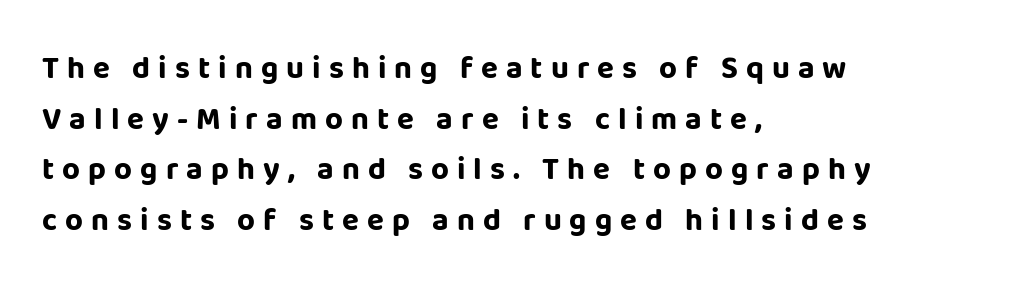
Strokes here are thick enough to call this a true bold. You could not count columns in this text — the font is proportionally spaced. Letters rest on an invisible, unmarked baseline. The axis of the letterforms is exactly vertical. Characters follow at a spacing far wider than the type designer built in.
